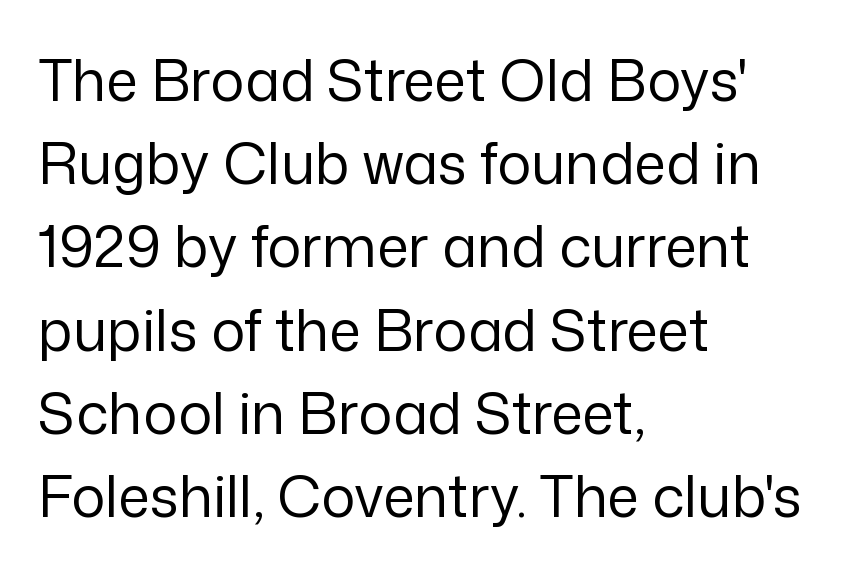
Typographically, this falls in the sans-serif category. Varying glyph widths throughout — classic text-font behaviour. The font is comparable to plain body text, perhaps lighter. Compared with typical paragraphs, the rows here are spaced about the same. Lines of text with bare space underneath.
